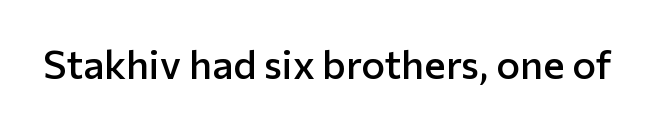
The image shows 40 px semibold sans-serif type, upright; set normal letter spacing, not underlined; low stroke contrast and a medium x-height.
